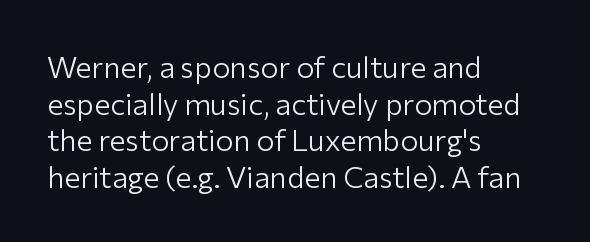
Q: Is the text bold? A: No.
Q: Is the text italic (slanted)? A: No, it is upright.
Q: Is the typeface a serif or a sans-serif typeface? A: Sans-serif.
Q: Is the text underlined? A: No.
Q: How is the paragraph aligned? A: Left-aligned.
Q: Is the spacing between letters normal or unusually wide? A: Normal.
Q: Width (condensed, normal, or wide)? A: Normal.
Q: Stroke contrast? A: Low.
Q: x-height? A: Medium.
Q: Monospaced? A: No.
